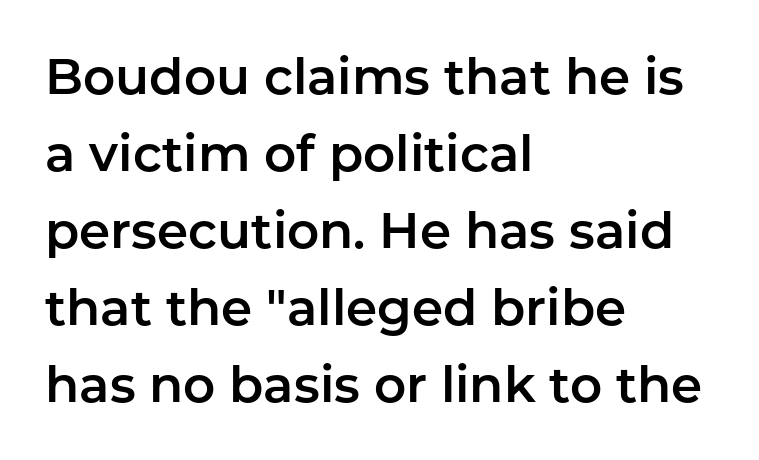
Q: Is the text italic (slanted)? A: No, it is upright.
Q: Is the typeface a serif or a sans-serif typeface? A: Sans-serif.
Q: Is the text underlined? A: No.
Q: How is the paragraph aligned? A: Left-aligned.
Q: Is the spacing between letters normal or unusually wide? A: Normal.
Q: Is the spacing between lines tight, normal or loose? A: Normal.
Q: Width (condensed, normal, or wide)? A: Normal.
Q: Stroke contrast? A: Low.
Q: x-height? A: Medium.
Q: Monospaced? A: No.
